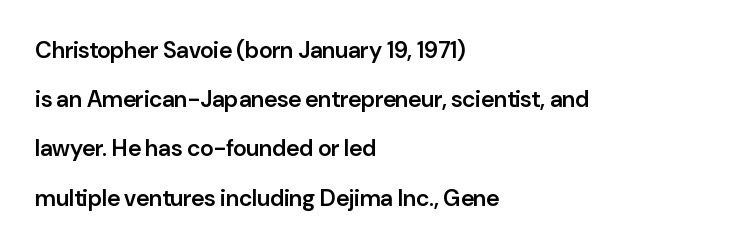
Stems and bowls a touch heavier than normal — semibold. Unmarked baselines from the first word to the last. What stands out about the letter spacing? Nothing — it is the standard amount. A typesetter would call this leading open, well beyond the default. This is the regular roman posture of the typeface.
